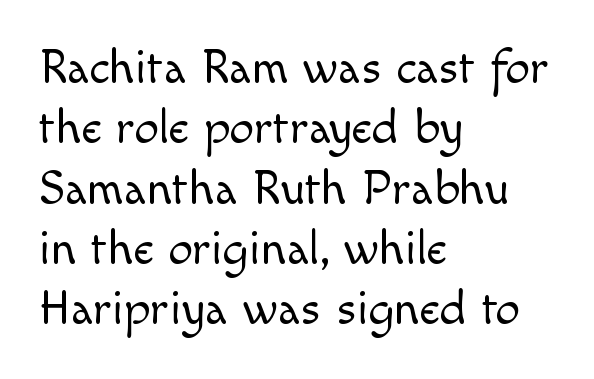
Q: Is the text bold? A: No.
Q: Is the text italic (slanted)? A: No, it is upright.
Q: Is the typeface a serif or a sans-serif typeface? A: Sans-serif.
Q: Is the text underlined? A: No.
Q: How is the paragraph aligned? A: Left-aligned.
Q: Is the spacing between letters normal or unusually wide? A: Normal.
Q: Width (condensed, normal, or wide)? A: Normal.
Q: x-height? A: Small.
Q: Monospaced? A: No.
